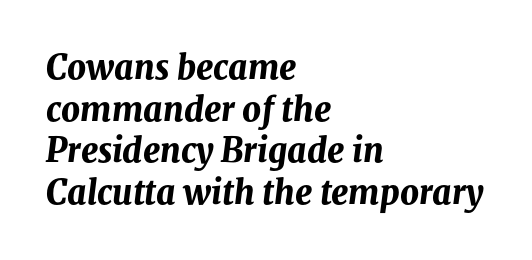
The type is set solid horizontally, with unmodified tracking. The rows are spaced the way most documents space them. Alignment: flush left. The rendering uses natural spacing where letterforms have individual widths. As a designer I'd log this as weight 700, bold.
